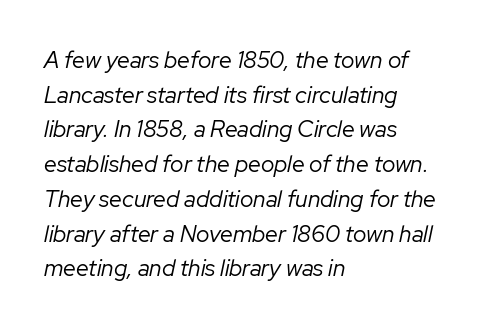
{"italic": "yes", "lean": "right", "slant_degrees": 12, "bold": "no", "underline": "no", "align": "left", "line_spacing": "normal", "line_spacing_ratio": 1.51, "letter_spacing": "normal", "letter_spacing_em": 0.0, "glyph_px": 23}
